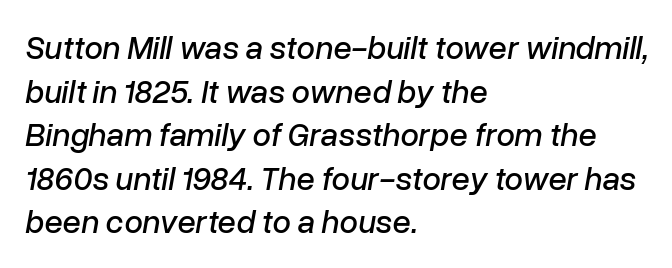
Q: Is the text italic (slanted)? A: Yes, it leans right by about 10 degrees.
Q: Is the text underlined? A: No.
Q: How is the paragraph aligned? A: Left-aligned.
Q: Is the spacing between letters normal or unusually wide? A: Normal.
Q: Is the spacing between lines tight, normal or loose? A: Normal.
Q: Width (condensed, normal, or wide)? A: Normal.
Q: Stroke contrast? A: Low.
Q: x-height? A: Medium.
Q: Monospaced? A: No.
